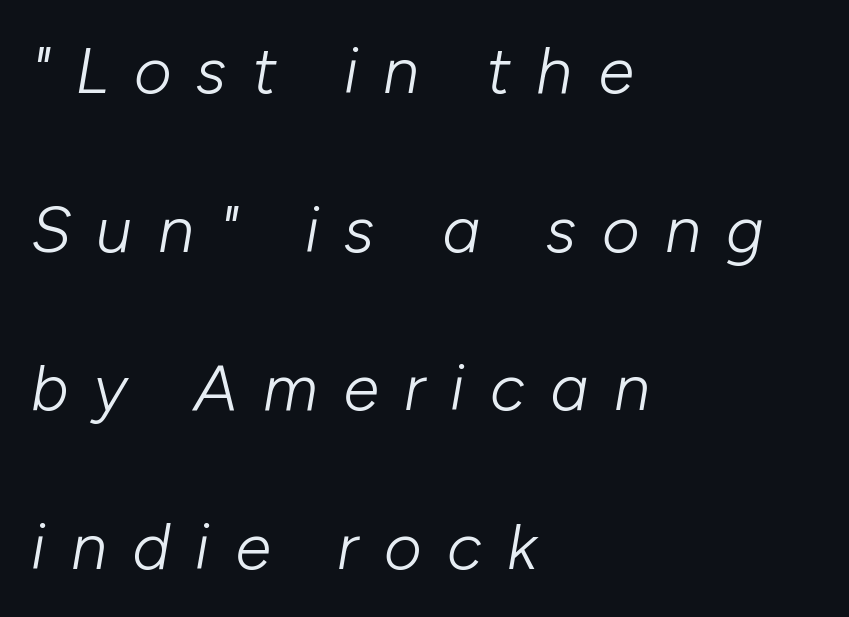
{"italic": "yes", "lean": "right", "slant_degrees": 10, "bold": "no", "weight": "light", "width": "normal", "stroke_contrast": "low", "x_height": "medium", "monospaced": "no", "underline": "no", "align": "left", "line_spacing": "loose", "line_spacing_ratio": 2.44, "letter_spacing": "wide", "letter_spacing_em": 0.39, "glyph_px": 65}
